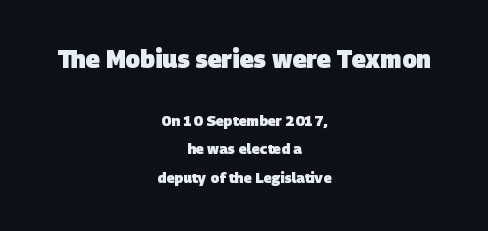
{"bold": "yes", "underline": "no", "align": "center", "line_spacing": "loose", "line_spacing_ratio": 2.03, "letter_spacing": "normal", "letter_spacing_em": 0.0, "larger_block": "first", "size_ratio": 1.71, "glyph_px": 24}
